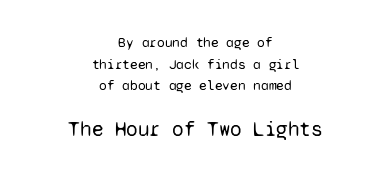
Q: Is the text bold? A: No.
Q: Is the text italic (slanted)? A: No, it is upright.
Q: Is the text underlined? A: No.
Q: How is the paragraph aligned? A: Centered.
Q: Is the spacing between letters normal or unusually wide? A: Normal.
Q: Is the spacing between lines tight, normal or loose? A: Normal.
Q: Which block of text is set in a larger size, the first (top) or the second (bottom)? A: The second (bottom) one.
